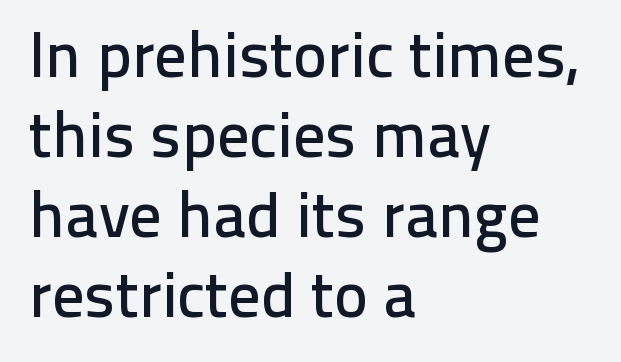
{"serif": "no", "italic": "no", "width": "normal", "stroke_contrast": "low", "x_height": "medium", "monospaced": "no", "underline": "no", "align": "left", "line_spacing": "normal", "line_spacing_ratio": 1.25, "letter_spacing": "normal", "letter_spacing_em": 0.0, "glyph_px": 64}
